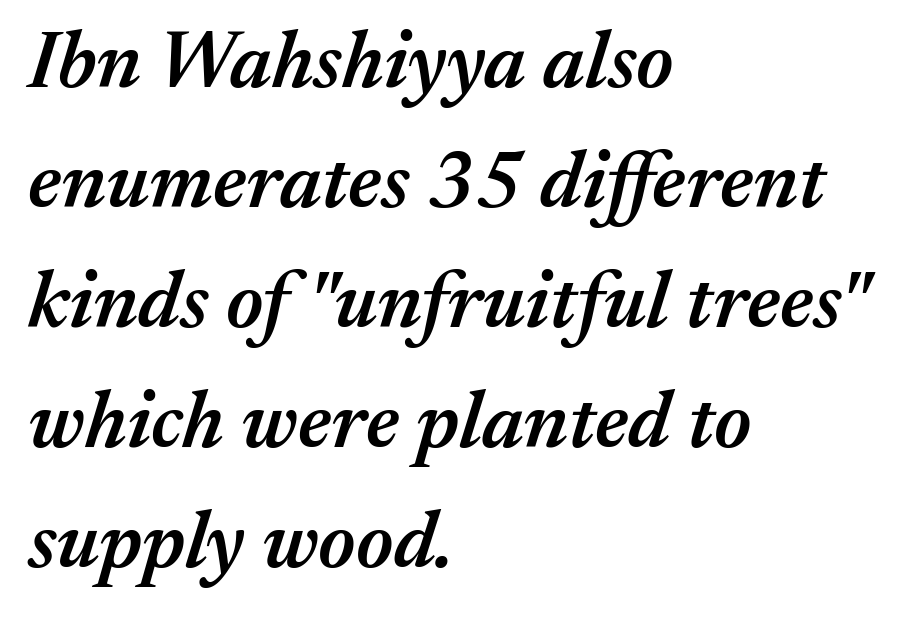
Rows of type keep a routine distance in the vertical direction. Is the type slanted? Yes — the strokes lean at a clear angle. Letters rest on an invisible, unmarked baseline. In CSS terms this would be text-align: left.
